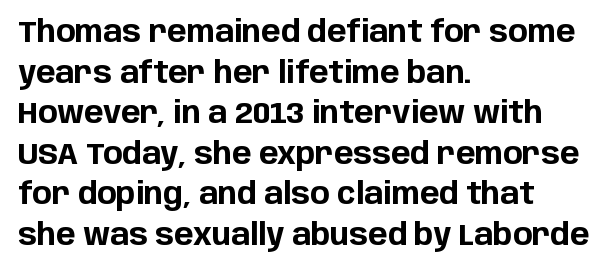
Q: Is the text bold? A: Yes.
Q: Is the text italic (slanted)? A: No, it is upright.
Q: Is the typeface a serif or a sans-serif typeface? A: Sans-serif.
Q: Is the text underlined? A: No.
Q: How is the paragraph aligned? A: Left-aligned.
Q: Is the spacing between letters normal or unusually wide? A: Normal.
Q: Is the spacing between lines tight, normal or loose? A: Normal.
Q: Width (condensed, normal, or wide)? A: Normal.
Q: Stroke contrast? A: Low.
Q: x-height? A: Large.
Q: Monospaced? A: No.
